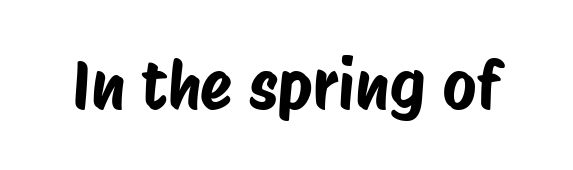
Q: Is the typeface a serif or a sans-serif typeface? A: Sans-serif.
Q: Is the text underlined? A: No.
Q: Is the spacing between letters normal or unusually wide? A: Normal.
Q: Width (condensed, normal, or wide)? A: Condensed.
Q: Stroke contrast? A: Low.
Q: x-height? A: Large.
Q: Monospaced? A: No.
